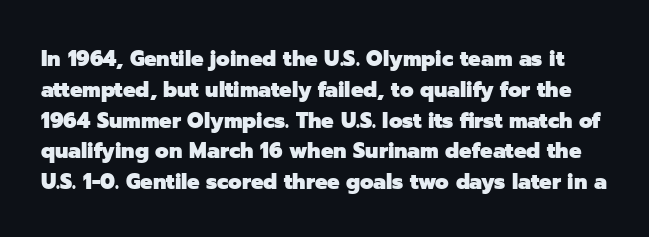
{"italic": "no", "bold": "yes", "underline": "no", "line_spacing": "normal", "line_spacing_ratio": 1.4, "letter_spacing": "normal", "letter_spacing_em": 0.0, "glyph_px": 22}
